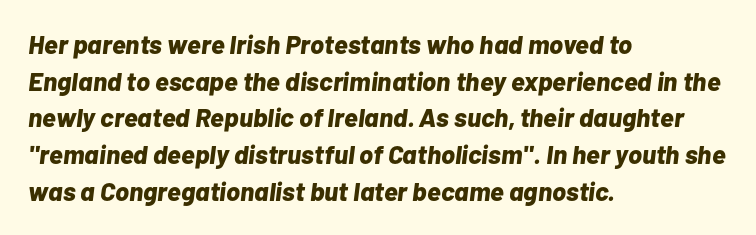
Q: Is the text bold? A: Yes.
Q: Is the text italic (slanted)? A: Yes, it leans right by about 7 degrees.
Q: Is the text underlined? A: No.
Q: How is the paragraph aligned? A: Left-aligned.
Q: Is the spacing between letters normal or unusually wide? A: Normal.
Q: Is the spacing between lines tight, normal or loose? A: Normal.
